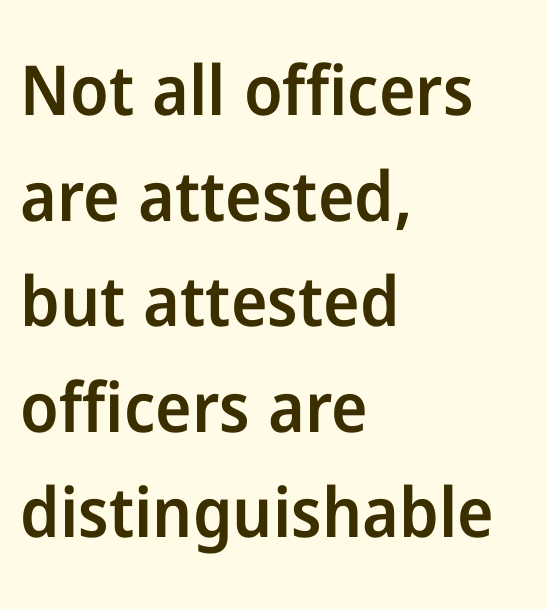
Q: Is the text bold? A: Semi-bold.
Q: Is the text italic (slanted)? A: No, it is upright.
Q: Is the typeface a serif or a sans-serif typeface? A: Sans-serif.
Q: Is the text underlined? A: No.
Q: How is the paragraph aligned? A: Left-aligned.
Q: Is the spacing between letters normal or unusually wide? A: Normal.
Q: Is the spacing between lines tight, normal or loose? A: Normal.
Q: Width (condensed, normal, or wide)? A: Normal.
Q: Stroke contrast? A: Low.
Q: x-height? A: Medium.
Q: Monospaced? A: No.
